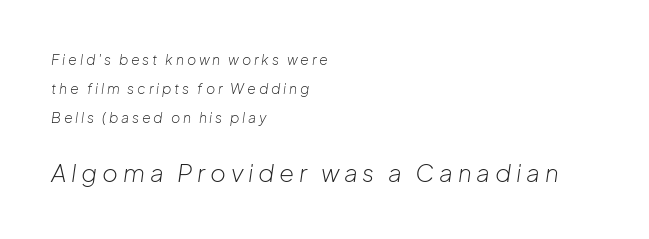
The image shows 24 px text type, italic (leaning right); set left-aligned, loose line spacing (2.08x), unusually wide letter spacing (+0.2 em), not underlined; the second (bottom) block is 1.71x larger.
